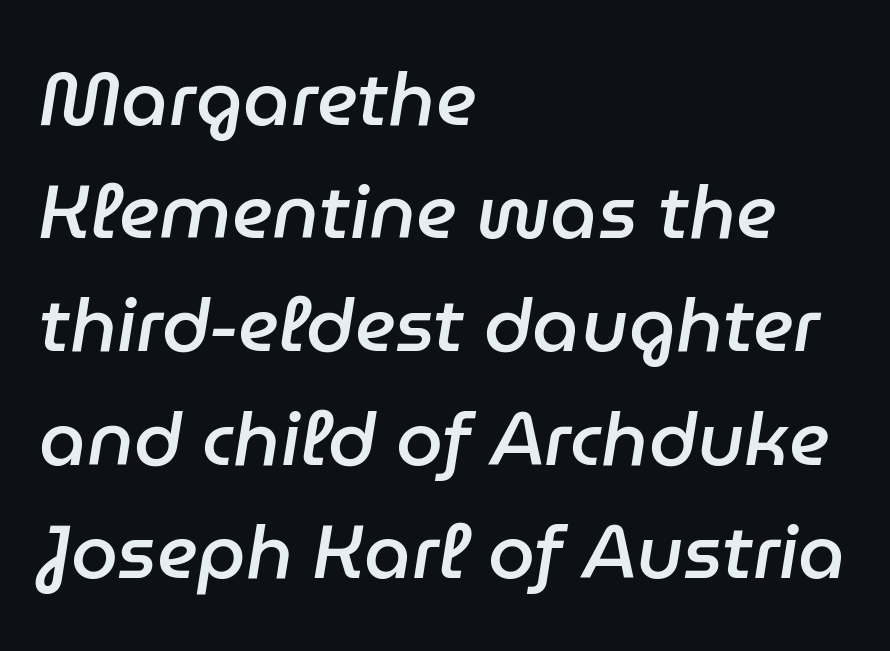
A student would call this left alignment; a typographer would say flush left, rag right. Quick note: italic. These lines are rendered in a variable-pitch font. The typesetting leans somewhat heavy: a semibold. Letters rest on an invisible, unmarked baseline. Honestly, the letter spacing is just normal — you wouldn't notice it.
